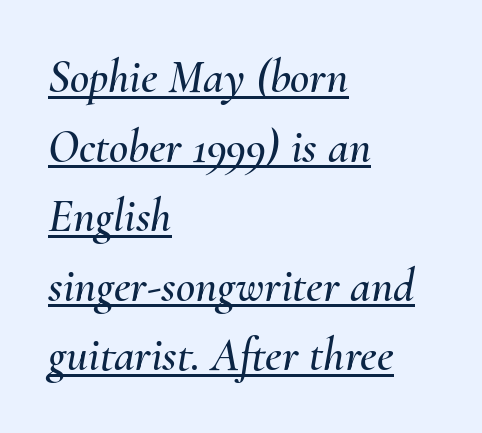
Q: Is the text italic (slanted)? A: Yes, it leans right by about 10 degrees.
Q: Is the text underlined? A: Yes.
Q: How is the paragraph aligned? A: Left-aligned.
Q: Is the spacing between letters normal or unusually wide? A: Normal.
Q: Is the spacing between lines tight, normal or loose? A: Normal.
Q: Width (condensed, normal, or wide)? A: Normal.
Q: Stroke contrast? A: Medium.
Q: x-height? A: Small.
Q: Monospaced? A: No.
